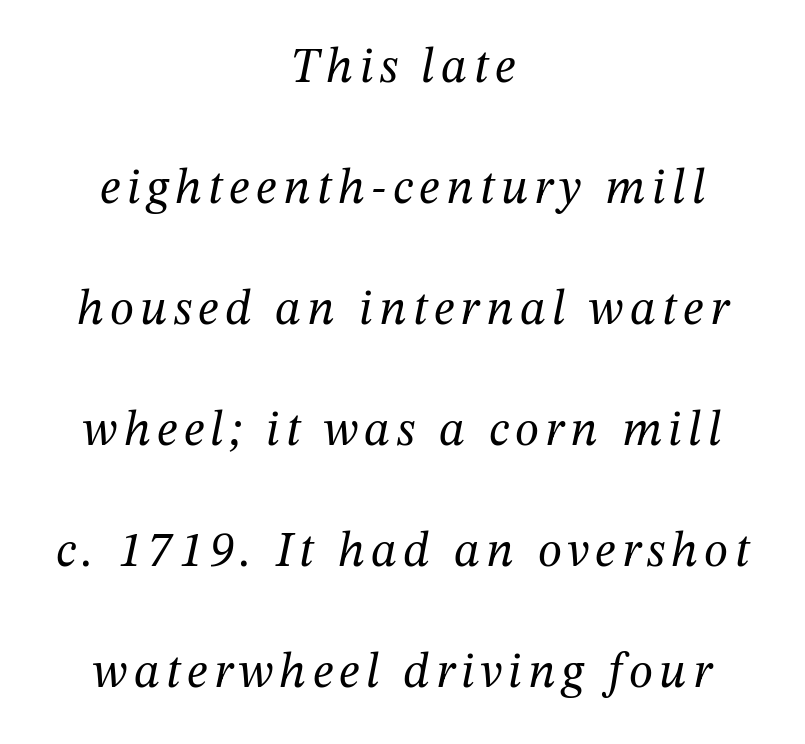
Q: Is the text bold? A: No.
Q: Is the text italic (slanted)? A: Yes, it leans right by about 12 degrees.
Q: Is the typeface a serif or a sans-serif typeface? A: Serif.
Q: Is the text underlined? A: No.
Q: How is the paragraph aligned? A: Centered.
Q: Is the spacing between lines tight, normal or loose? A: Loose.
Q: Width (condensed, normal, or wide)? A: Normal.
Q: Stroke contrast? A: Medium.
Q: x-height? A: Medium.
Q: Monospaced? A: No.
